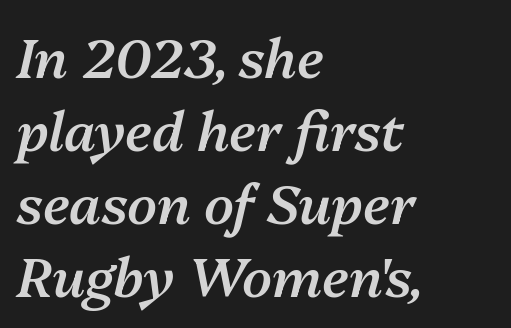
Q: Is the text bold? A: Semi-bold.
Q: Is the text italic (slanted)? A: Yes, it leans right by about 13 degrees.
Q: Is the text underlined? A: No.
Q: How is the paragraph aligned? A: Left-aligned.
Q: Is the spacing between letters normal or unusually wide? A: Normal.
Q: Is the spacing between lines tight, normal or loose? A: Normal.
Q: Width (condensed, normal, or wide)? A: Normal.
Q: Stroke contrast? A: Medium.
Q: x-height? A: Medium.
Q: Monospaced? A: No.
